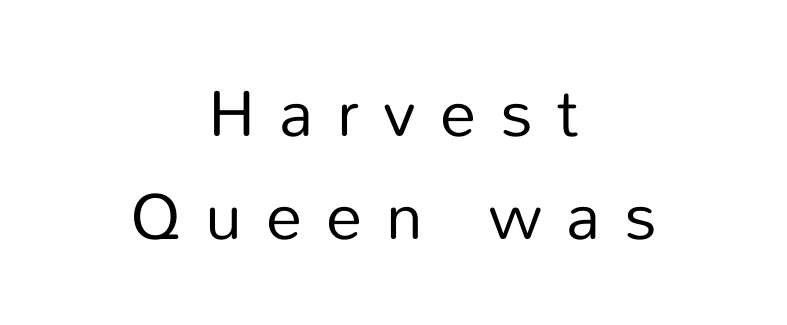
{"serif": "no", "italic": "no", "bold": "no", "weight": "regular", "width": "normal", "stroke_contrast": "low", "x_height": "medium", "monospaced": "no", "underline": "no", "align": "center", "line_spacing": "normal", "line_spacing_ratio": 1.58, "letter_spacing": "wide", "letter_spacing_em": 0.37, "glyph_px": 65}
